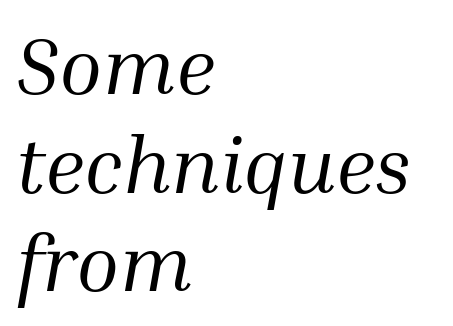
The image shows 79 px regular-weight serif type, italic (leaning right); set left-aligned, normal line spacing (1.25x), normal letter spacing, not underlined; medium stroke contrast and a medium x-height.
